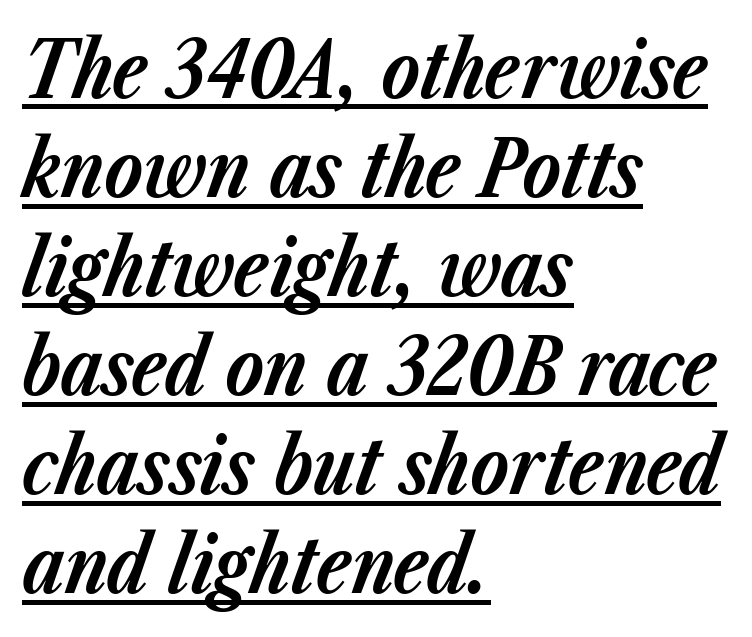
The image shows 78 px bold type, italic (leaning right); set left-aligned, normal line spacing (1.27x), normal letter spacing, underlined; low stroke contrast and a medium x-height.
